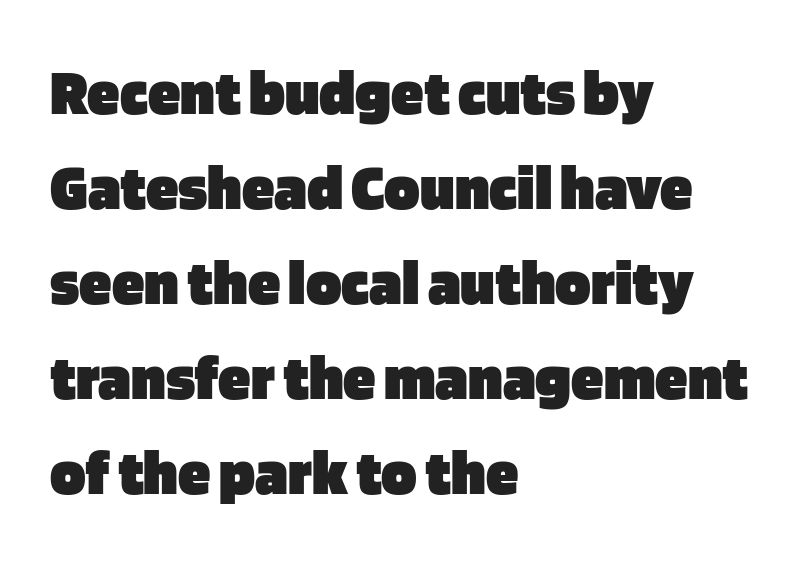
The image shows 66 px heavy sans-serif type, upright; set left-aligned, normal line spacing (1.44x), normal letter spacing, not underlined; low stroke contrast and a large x-height.
